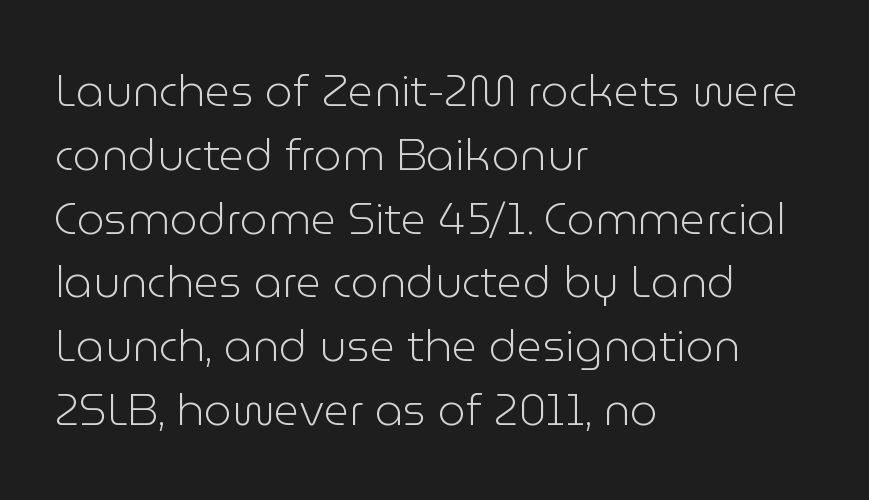
The image shows 44 px light sans-serif type, upright; set left-aligned, normal line spacing (1.45x), normal letter spacing, not underlined; low stroke contrast and a medium x-height.
